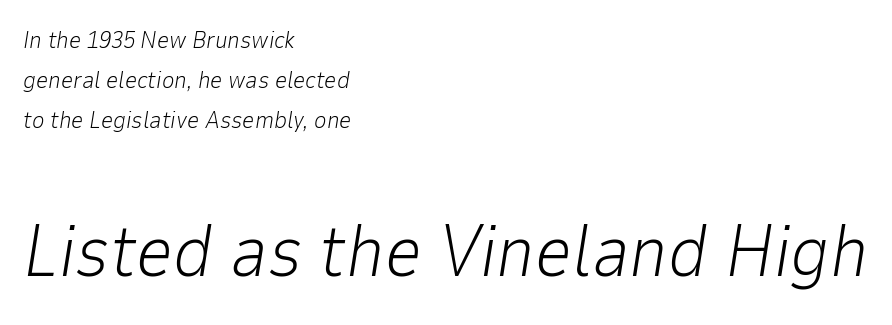
Q: Is the text bold? A: No.
Q: Is the text italic (slanted)? A: Yes, it leans right by about 9 degrees.
Q: Is the text underlined? A: No.
Q: How is the paragraph aligned? A: Left-aligned.
Q: Is the spacing between letters normal or unusually wide? A: Normal.
Q: Is the spacing between lines tight, normal or loose? A: Normal.
Q: Which block of text is set in a larger size, the first (top) or the second (bottom)? A: The second (bottom) one.
Q: Width (condensed, normal, or wide)? A: Normal.
Q: Stroke contrast? A: Low.
Q: x-height? A: Medium.
Q: Monospaced? A: No.
